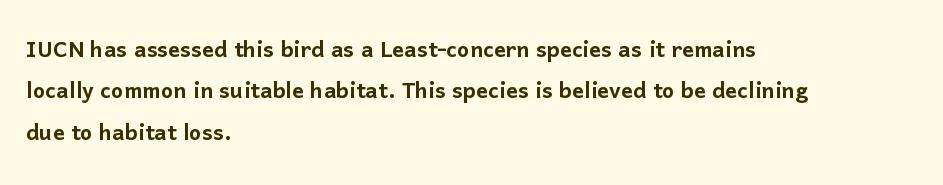
The image shows 29 px sans-serif type, upright; set left-aligned, normal line spacing (1.43x), normal letter spacing, not underlined; low stroke contrast and a medium x-height.
